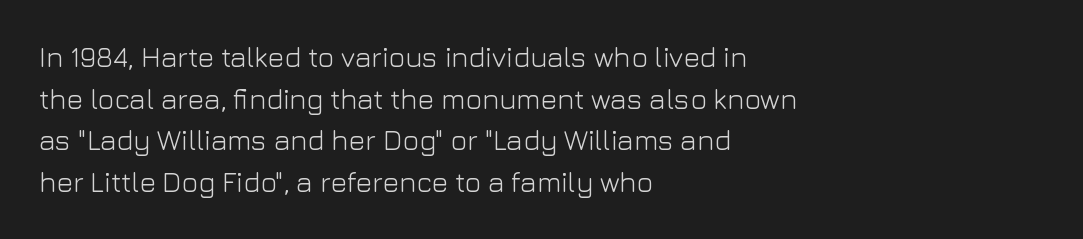
{"serif": "no", "italic": "no", "bold": "no", "weight": "light", "width": "normal", "stroke_contrast": "low", "x_height": "medium", "monospaced": "no", "underline": "no", "align": "left", "line_spacing": "normal", "line_spacing_ratio": 1.49, "letter_spacing": "normal", "letter_spacing_em": 0.0, "glyph_px": 28}
